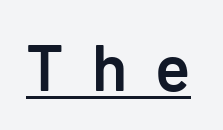
Q: Is the text bold? A: Semi-bold.
Q: Is the text italic (slanted)? A: No, it is upright.
Q: Is the typeface a serif or a sans-serif typeface? A: Sans-serif.
Q: Is the text underlined? A: Yes.
Q: Is the spacing between letters normal or unusually wide? A: Unusually wide.
Q: Width (condensed, normal, or wide)? A: Normal.
Q: Stroke contrast? A: Low.
Q: x-height? A: Medium.
